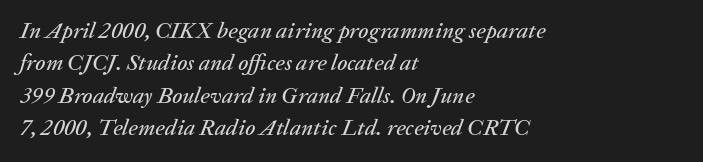
{"italic": "yes", "lean": "right", "slant_degrees": 20, "underline": "no", "align": "left", "line_spacing": "normal", "line_spacing_ratio": 1.41, "letter_spacing": "normal", "letter_spacing_em": 0.0, "glyph_px": 23}
